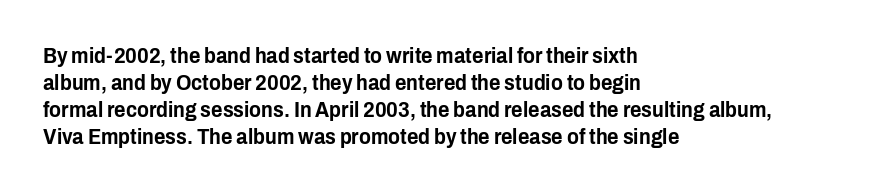
The horizontal fit of the characters is conventional and even. The typesetter chose a ragged-right arrangement here. Upright lettering throughout. The specimen omits any rule beneath the text block's lines.
